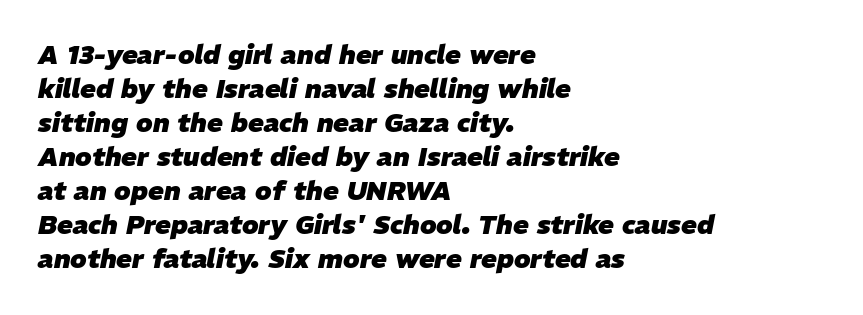
{"italic": "yes", "lean": "right", "slant_degrees": 11, "bold": "yes", "underline": "no", "align": "left", "line_spacing": "normal", "line_spacing_ratio": 1.31, "letter_spacing": "normal", "letter_spacing_em": 0.0, "glyph_px": 26}
